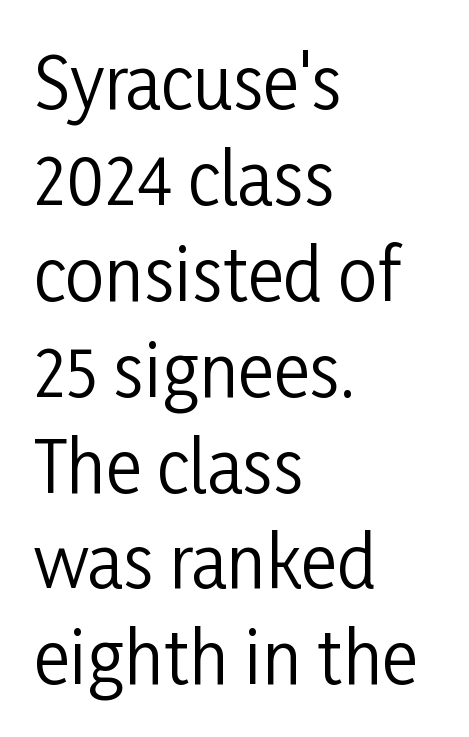
The image shows 70 px regular-weight, condensed sans-serif type, upright; set left-aligned, normal line spacing (1.37x), normal letter spacing, not underlined; low stroke contrast and a medium x-height.
